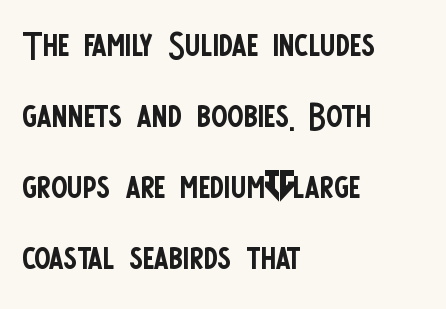
The image shows 48 px regular-weight, condensed sans-serif type, upright; set left-aligned, normal line spacing (1.48x), normal letter spacing, not underlined; low stroke contrast and a large x-height.
